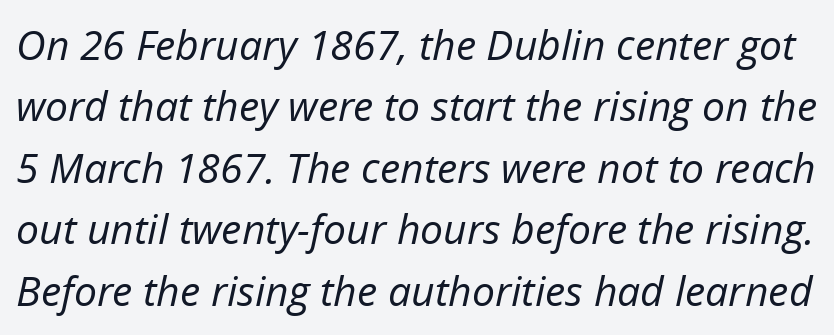
The image shows 41 px regular-weight type, italic (leaning right); set normal line spacing (1.5x), normal letter spacing, not underlined; low stroke contrast and a medium x-height.
